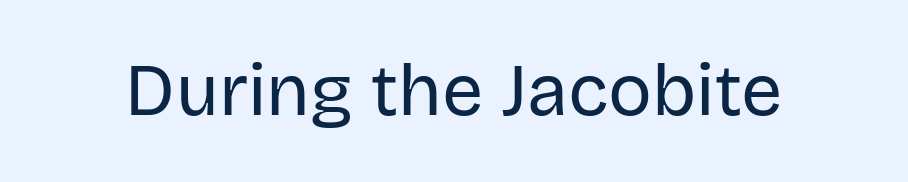
Q: Is the text bold? A: No.
Q: Is the text italic (slanted)? A: No, it is upright.
Q: Is the typeface a serif or a sans-serif typeface? A: Sans-serif.
Q: Is the text underlined? A: No.
Q: Is the spacing between letters normal or unusually wide? A: Normal.
Q: Width (condensed, normal, or wide)? A: Normal.
Q: Stroke contrast? A: Low.
Q: x-height? A: Large.
Q: Monospaced? A: No.
